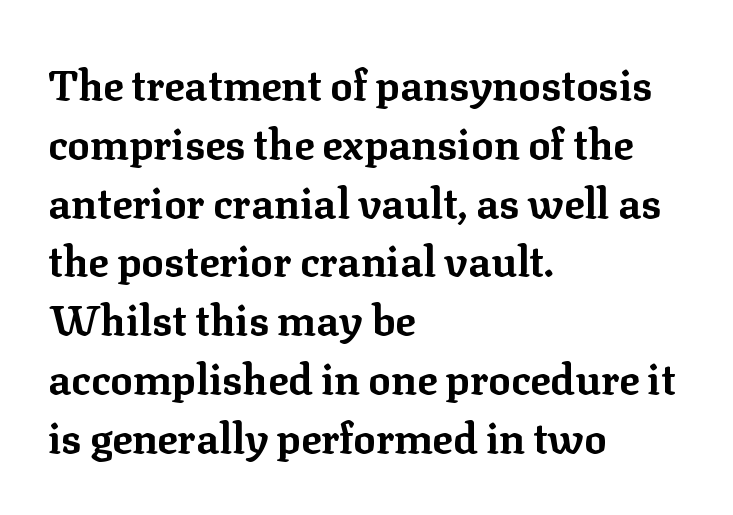
Here the glyphs are tracked normally, forming tight word shapes. A bare baseline throughout the passage. The axis of the letterforms is exactly vertical. A serif font was chosen for this passage.
